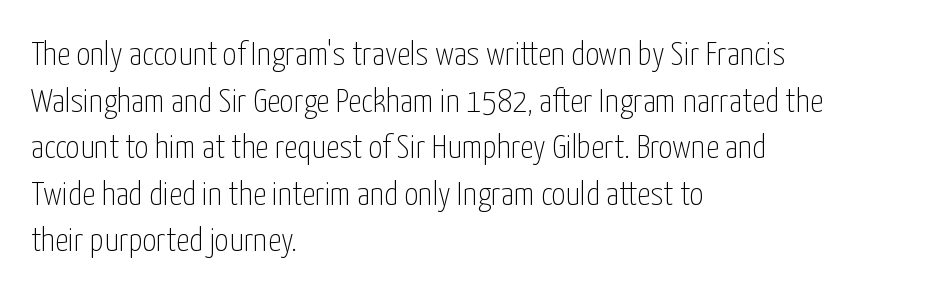
Q: Is the text bold? A: No.
Q: Is the text italic (slanted)? A: No, it is upright.
Q: Is the typeface a serif or a sans-serif typeface? A: Sans-serif.
Q: Is the text underlined? A: No.
Q: How is the paragraph aligned? A: Left-aligned.
Q: Is the spacing between letters normal or unusually wide? A: Normal.
Q: Is the spacing between lines tight, normal or loose? A: Normal.
Q: Width (condensed, normal, or wide)? A: Condensed.
Q: Stroke contrast? A: Low.
Q: x-height? A: Medium.
Q: Monospaced? A: No.
